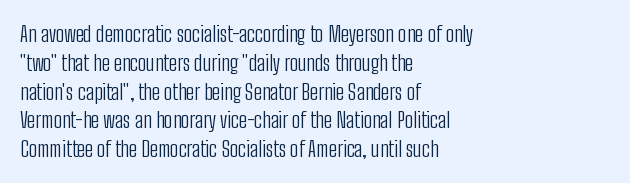
No extra ink here — the face is not bold. The ragged edge is on the right, which tells us the setting is flush left. Decoration check: the copy has no underline. Between one letter and the next there's only the usual sliver of space. No italicization has been applied; the sample stays upright. Successive baselines arrive at the customary interval.
